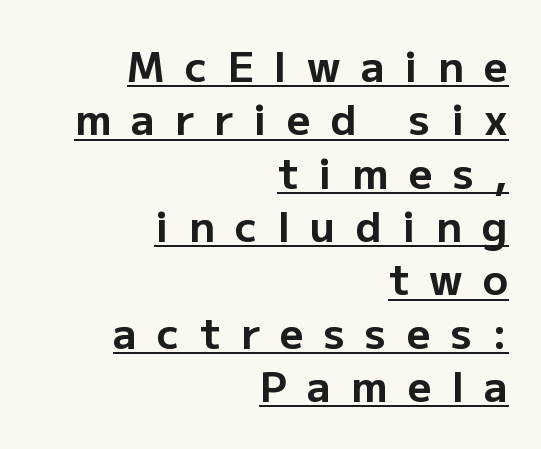
{"serif": "no", "italic": "no", "bold": "yes", "weight": "bold", "width": "normal", "stroke_contrast": "low", "x_height": "medium", "monospaced": "no", "underline": "yes", "align": "right", "line_spacing": "normal", "line_spacing_ratio": 1.27, "letter_spacing": "wide", "letter_spacing_em": 0.48, "glyph_px": 42}
